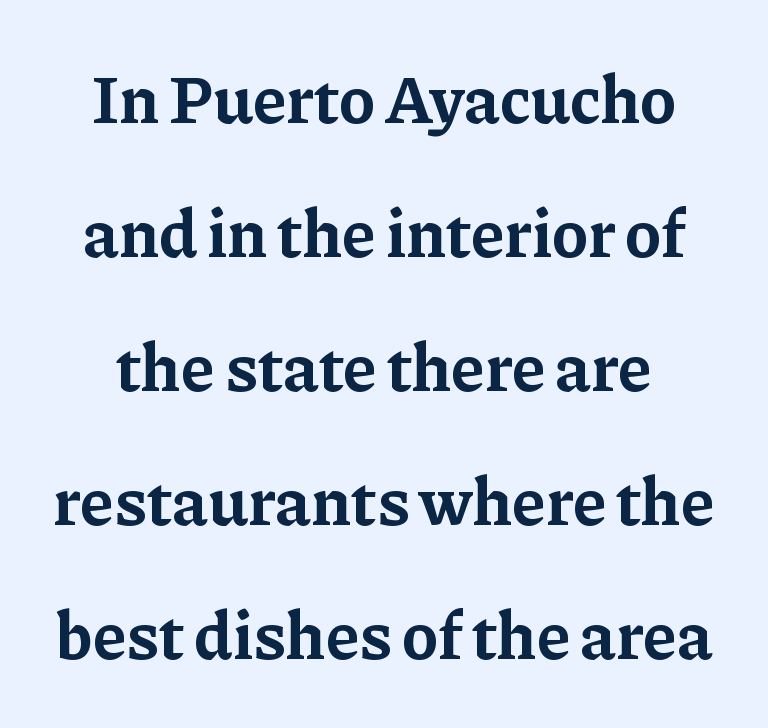
Q: Is the text bold? A: Yes.
Q: Is the text italic (slanted)? A: No, it is upright.
Q: Is the typeface a serif or a sans-serif typeface? A: Serif.
Q: Is the text underlined? A: No.
Q: Is the spacing between letters normal or unusually wide? A: Normal.
Q: Is the spacing between lines tight, normal or loose? A: Loose.
Q: Width (condensed, normal, or wide)? A: Normal.
Q: Stroke contrast? A: Low.
Q: x-height? A: Medium.
Q: Monospaced? A: No.
